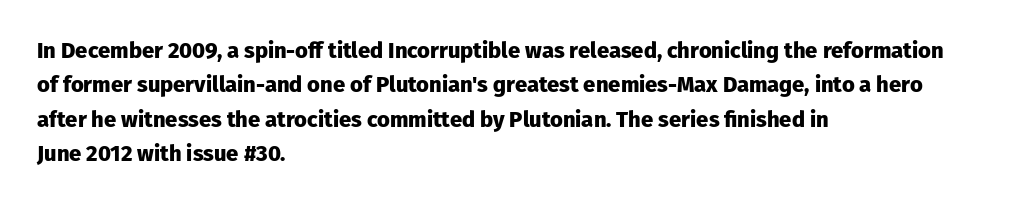
{"italic": "no", "bold": "yes", "underline": "no", "align": "left", "line_spacing": "normal", "line_spacing_ratio": 1.56, "letter_spacing": "normal", "letter_spacing_em": 0.0, "glyph_px": 22}
